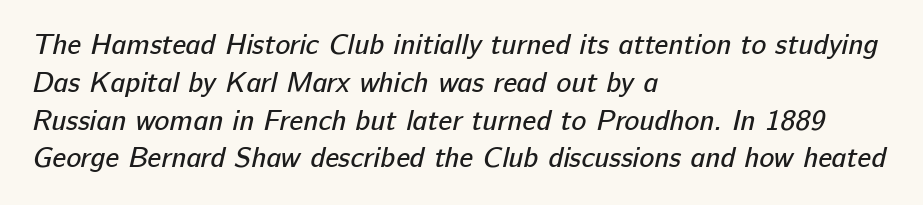
Look at the tracking — it's just the regular setting, nothing added. The passage shown is not underscored anywhere. This is not heavy type; no bold has been used. Character widths vary here, with narrow letters taking less room than wide ones.
